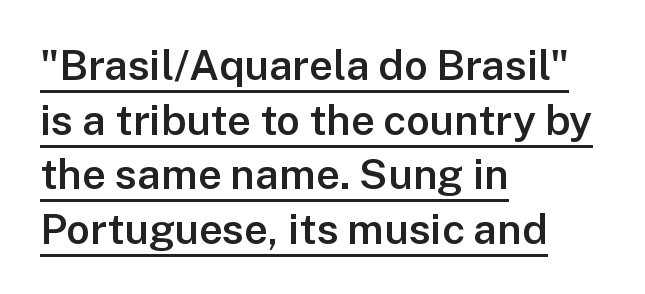
Each line of the rendering has a horizontal stroke beneath the glyphs. Does the lettering tilt? It doesn't — this is upright. Which margin do the lines hug? The left one — the right edge is uneven. The rows are spaced the way most documents space them.
